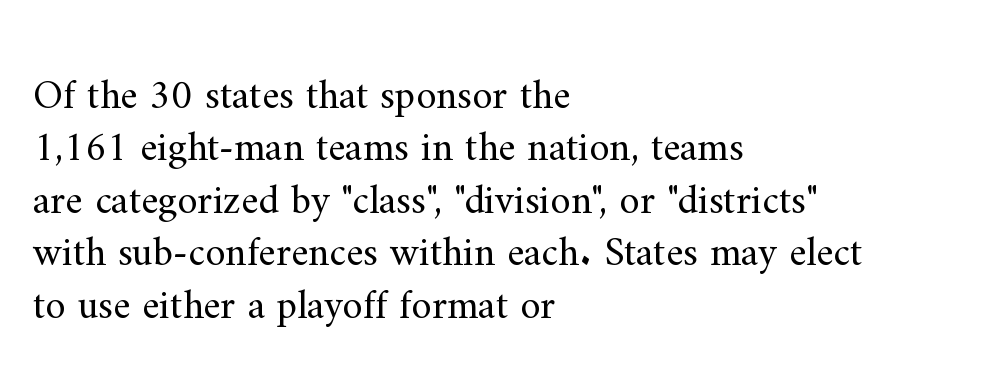
Q: Is the text bold? A: No.
Q: Is the text italic (slanted)? A: No, it is upright.
Q: Is the typeface a serif or a sans-serif typeface? A: Serif.
Q: Is the text underlined? A: No.
Q: How is the paragraph aligned? A: Left-aligned.
Q: Is the spacing between letters normal or unusually wide? A: Normal.
Q: Is the spacing between lines tight, normal or loose? A: Normal.
Q: Width (condensed, normal, or wide)? A: Normal.
Q: Stroke contrast? A: Medium.
Q: x-height? A: Small.
Q: Monospaced? A: No.
